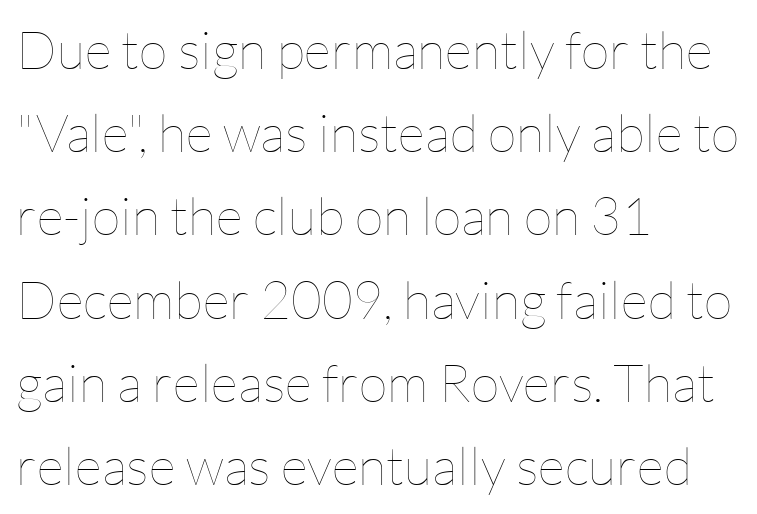
No italicization has been applied; the sample stays upright. The typesetting does not lean heavy: it is not bold. This sample has the flowing, uneven cadence of proportional lettering. If you drew a ruler down the left edge, every line would touch it. Beneath every word, the page is bare. Successive baselines arrive at the customary interval.
